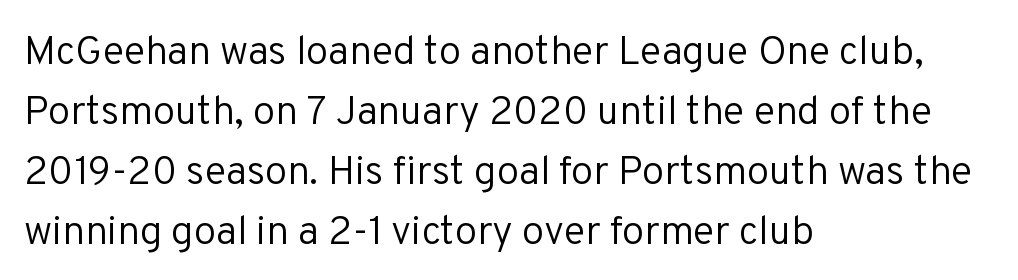
Q: Is the text bold? A: No.
Q: Is the text italic (slanted)? A: No, it is upright.
Q: Is the typeface a serif or a sans-serif typeface? A: Sans-serif.
Q: Is the text underlined? A: No.
Q: How is the paragraph aligned? A: Left-aligned.
Q: Is the spacing between letters normal or unusually wide? A: Normal.
Q: Is the spacing between lines tight, normal or loose? A: Normal.
Q: Width (condensed, normal, or wide)? A: Normal.
Q: Stroke contrast? A: Low.
Q: x-height? A: Medium.
Q: Monospaced? A: No.
